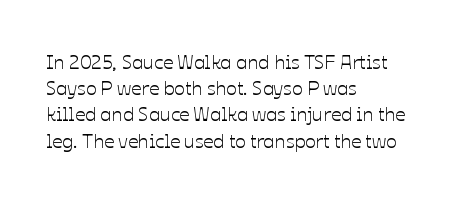
The image shows 20 px text type, upright; set left-aligned, normal line spacing (1.31x), normal letter spacing, not underlined.
